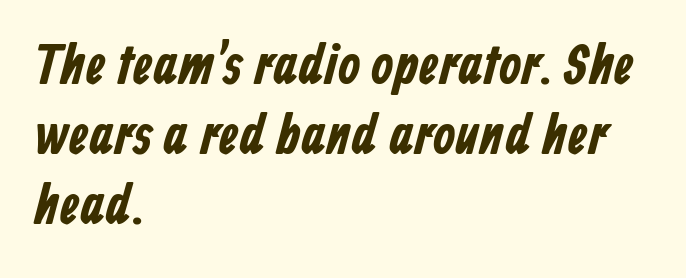
The face used here is rendered with its standard letterfit. Decoration check: the copy has no underline. Nothing sits at the stroke ends, so this counts as sans-serif. The passage shown is typed in a proportional face where columns would drift. Every row of glyphs begins at an identical x-position on the left.
